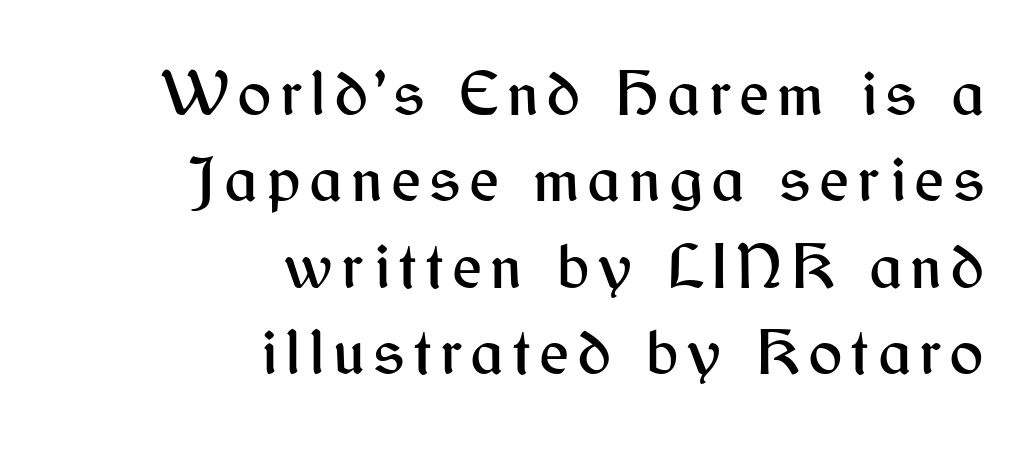
Serifs: no, the terminals of the letterforms are clean. The baseline area is clear. Here the designer chose a conventional face with non-uniform glyph widths. No italicization has been applied; the sample stays upright. Students, observe: this is what conventionally led text looks like.
